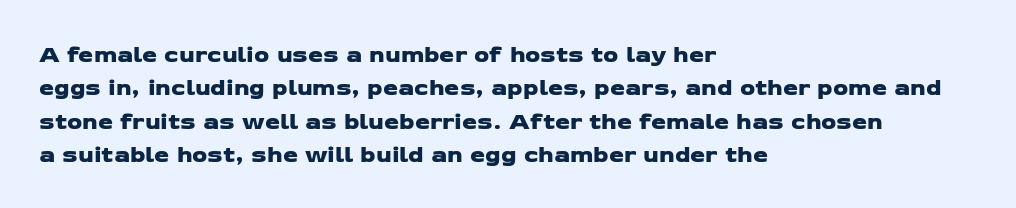
Q: Is the text underlined? A: No.
Q: How is the paragraph aligned? A: Left-aligned.
Q: Is the spacing between letters normal or unusually wide? A: Normal.
Q: Is the spacing between lines tight, normal or loose? A: Normal.
